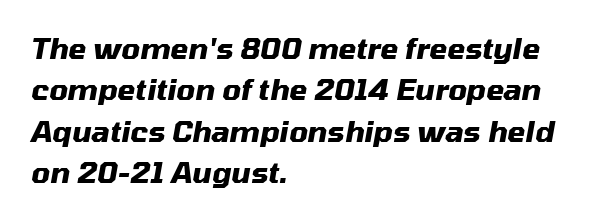
The image shows 29 px heavy type, italic (leaning right); set left-aligned, normal line spacing (1.43x), normal letter spacing, not underlined; medium stroke contrast and a medium x-height.
